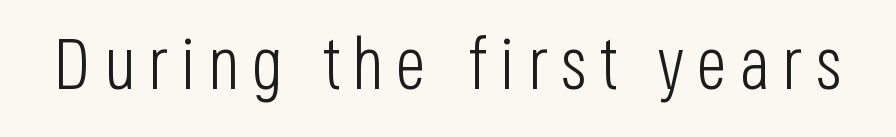
Descenders are the only things crossing below the line. Stroke terminals: plain, sans-serif. Style check: upright. Varying glyph widths throughout — classic text-font behaviour.
